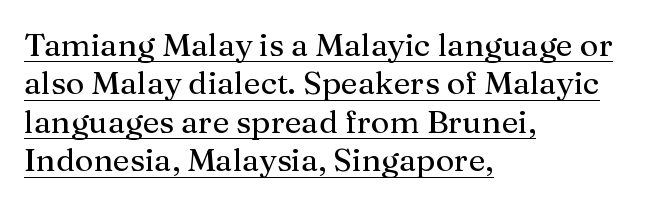
The image shows 32 px serif type, upright; set left-aligned, line spacing 1.2x, normal letter spacing, underlined; medium stroke contrast and a medium x-height.
